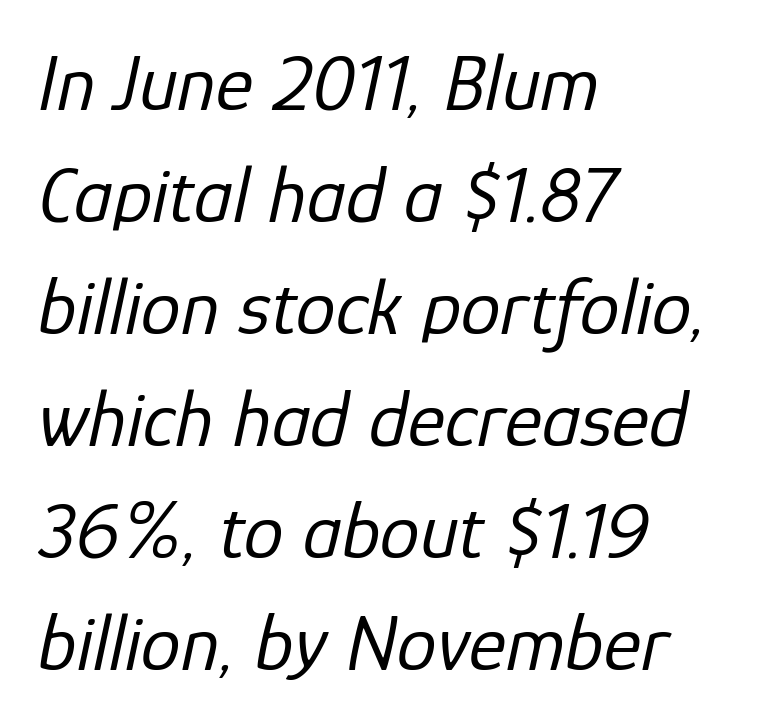
Q: Is the text bold? A: No.
Q: Is the text italic (slanted)? A: Yes, it leans right by about 12 degrees.
Q: Is the text underlined? A: No.
Q: How is the paragraph aligned? A: Left-aligned.
Q: Is the spacing between letters normal or unusually wide? A: Normal.
Q: Is the spacing between lines tight, normal or loose? A: Normal.
Q: Width (condensed, normal, or wide)? A: Normal.
Q: Stroke contrast? A: Low.
Q: x-height? A: Medium.
Q: Monospaced? A: No.
